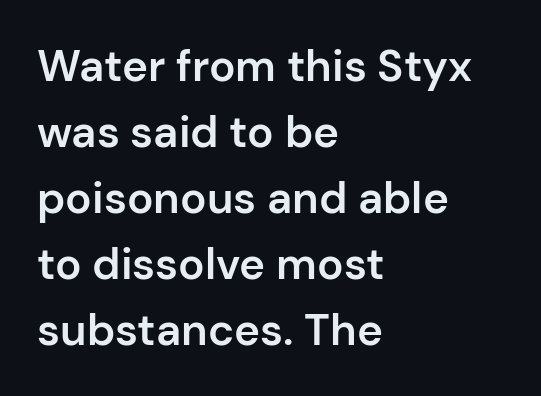
Q: Is the text bold? A: Semi-bold.
Q: Is the text italic (slanted)? A: No, it is upright.
Q: Is the typeface a serif or a sans-serif typeface? A: Sans-serif.
Q: Is the text underlined? A: No.
Q: How is the paragraph aligned? A: Left-aligned.
Q: Is the spacing between letters normal or unusually wide? A: Normal.
Q: Is the spacing between lines tight, normal or loose? A: Normal.
Q: Width (condensed, normal, or wide)? A: Normal.
Q: Stroke contrast? A: Low.
Q: x-height? A: Medium.
Q: Monospaced? A: No.
